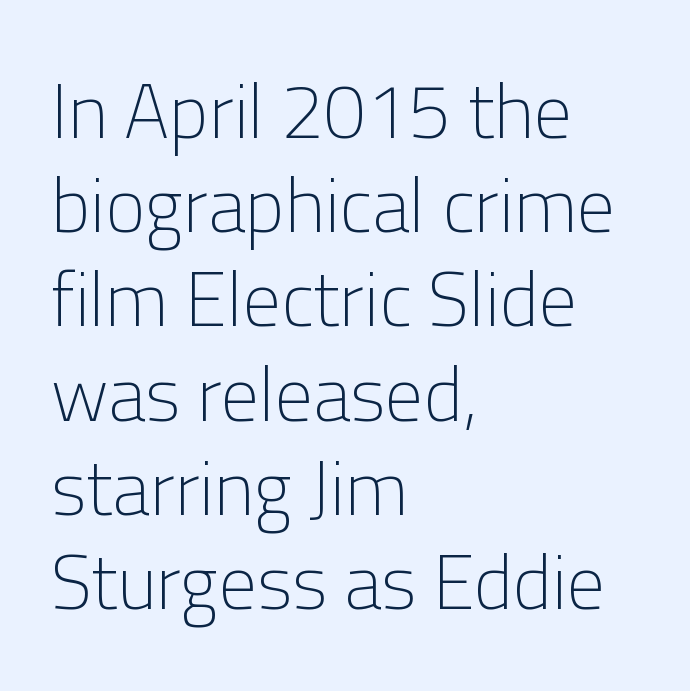
{"serif": "no", "italic": "no", "bold": "no", "weight": "light", "width": "normal", "stroke_contrast": "low", "x_height": "medium", "monospaced": "no", "underline": "no", "align": "left", "line_spacing_ratio": 1.24, "letter_spacing": "normal", "letter_spacing_em": 0.0, "glyph_px": 76}
